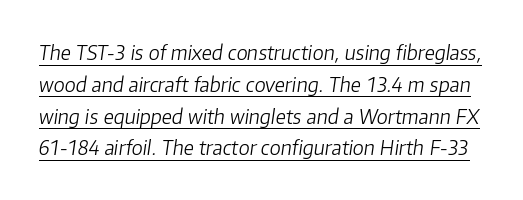
Q: Is the text bold? A: No.
Q: Is the text italic (slanted)? A: Yes, it leans right by about 8 degrees.
Q: Is the text underlined? A: Yes.
Q: Is the spacing between letters normal or unusually wide? A: Normal.
Q: Is the spacing between lines tight, normal or loose? A: Normal.
